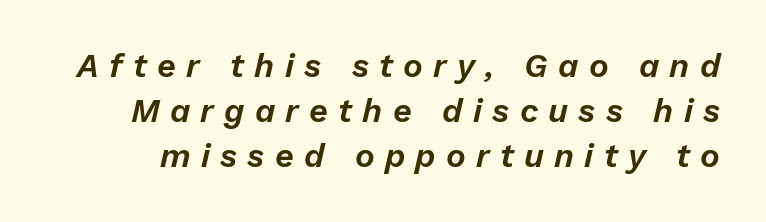
Q: Is the text italic (slanted)? A: Yes, it leans right by about 13 degrees.
Q: Is the text underlined? A: No.
Q: Is the spacing between letters normal or unusually wide? A: Unusually wide.
Q: Is the spacing between lines tight, normal or loose? A: Normal.
Q: Width (condensed, normal, or wide)? A: Normal.
Q: Stroke contrast? A: Low.
Q: x-height? A: Medium.
Q: Monospaced? A: No.
